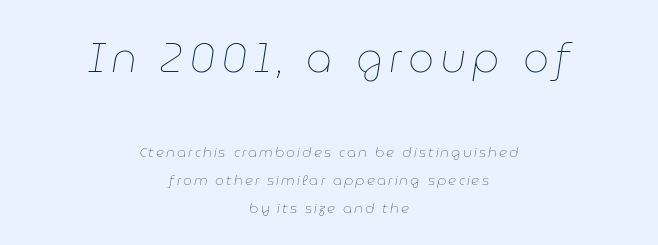
Q: Is the text bold? A: No.
Q: Is the text italic (slanted)? A: Yes, it leans right by about 9 degrees.
Q: Is the text underlined? A: No.
Q: How is the paragraph aligned? A: Centered.
Q: Is the spacing between lines tight, normal or loose? A: Loose.
Q: Which block of text is set in a larger size, the first (top) or the second (bottom)? A: The first (top) one.
Q: Width (condensed, normal, or wide)? A: Normal.
Q: Stroke contrast? A: Low.
Q: x-height? A: Medium.
Q: Monospaced? A: No.
